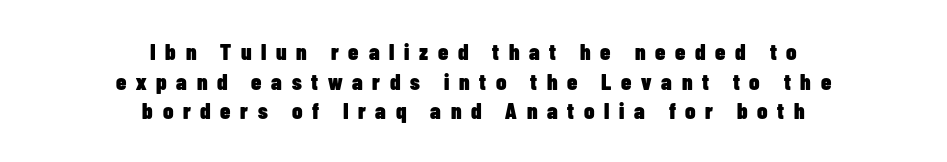
{"italic": "no", "bold": "yes", "underline": "no", "align": "center", "line_spacing": "normal", "line_spacing_ratio": 1.29, "letter_spacing": "wide", "letter_spacing_em": 0.42, "glyph_px": 23}
